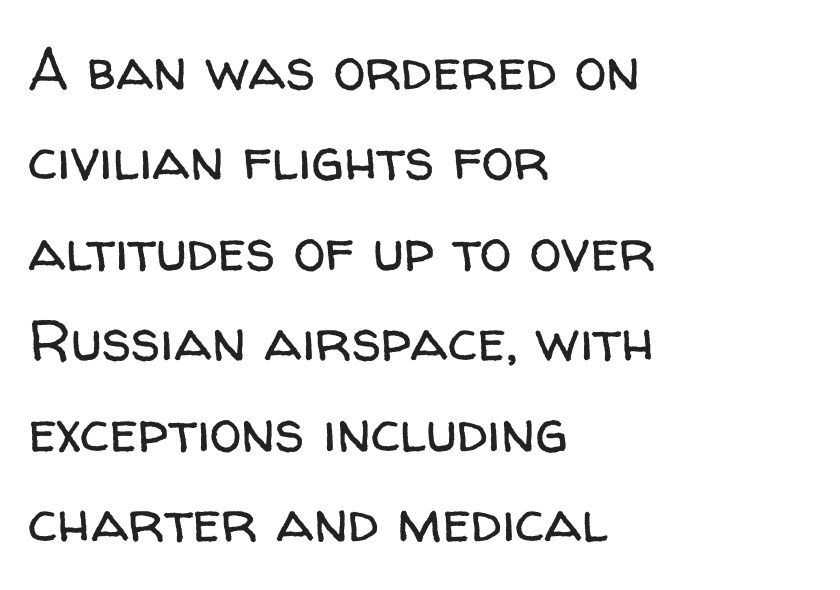
{"serif": "no", "italic": "no", "bold": "no", "weight": "regular", "width": "normal", "stroke_contrast": "low", "x_height": "medium", "monospaced": "no", "underline": "no", "align": "left", "line_spacing": "normal", "line_spacing_ratio": 1.56, "letter_spacing": "normal", "letter_spacing_em": 0.0, "glyph_px": 58}
